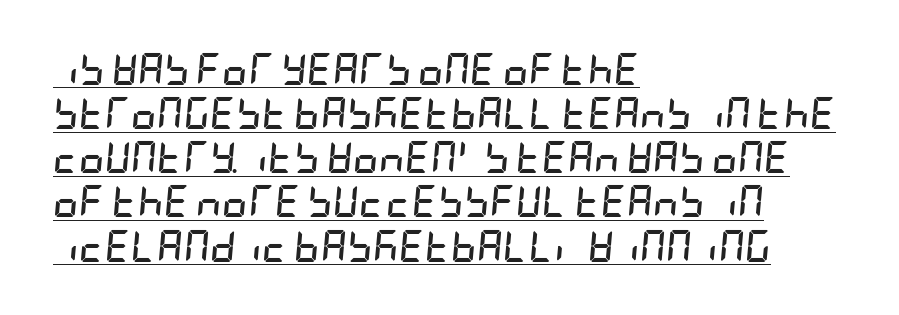
The space between consecutive lines is moderate. Descenders here cross a horizontal rule under the line. In CSS terms this would be text-align: left. Caption: bold face, heavy strokes. You could call the tracking neutral — neither tight nor loose.
